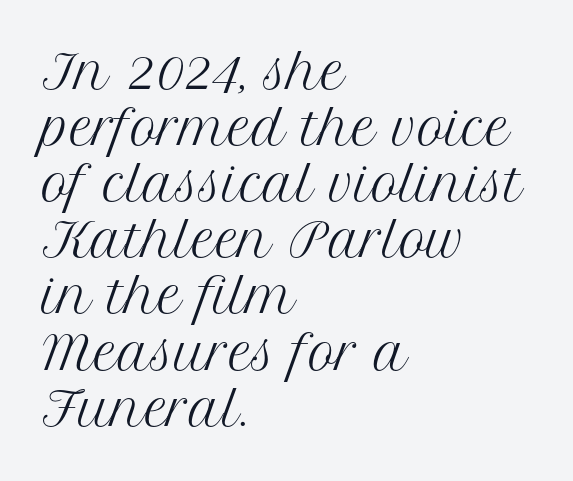
{"serif": "yes", "bold": "no", "weight": "regular", "width": "normal", "stroke_contrast": "medium", "x_height": "medium", "monospaced": "no", "underline": "no", "align": "left", "line_spacing_ratio": 1.22, "letter_spacing": "normal", "letter_spacing_em": 0.0, "glyph_px": 46}
